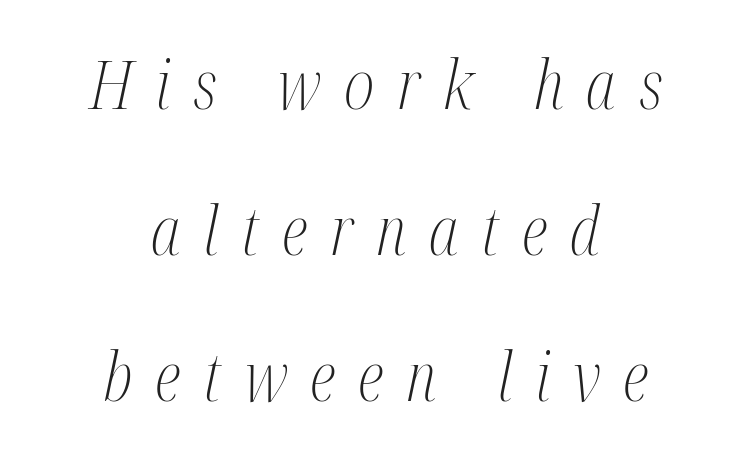
The image shows 67 px light, condensed serif type, italic (leaning right); set centered, loose line spacing (2.18x), unusually wide letter spacing (+0.34 em), not underlined; medium stroke contrast and a medium x-height.
